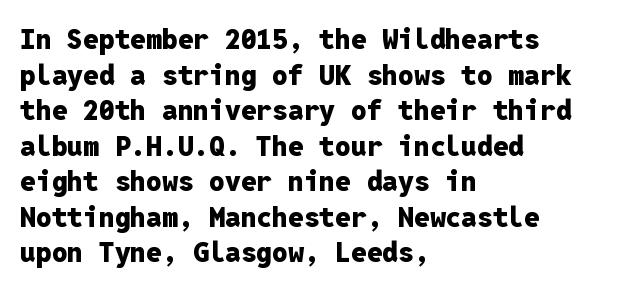
Serifs: no, the terminals of the letterforms are clean. The passage shown is not underscored anywhere. Its strokes are broad and dark, the hallmark of bold type. The gaps between neighbouring characters are ordinary and unremarkable.
